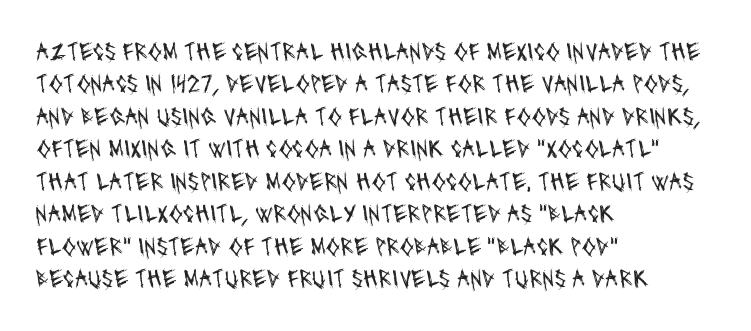
Q: Is the text bold? A: No.
Q: Is the text underlined? A: No.
Q: How is the paragraph aligned? A: Left-aligned.
Q: Is the spacing between letters normal or unusually wide? A: Normal.
Q: Is the spacing between lines tight, normal or loose? A: Normal.
